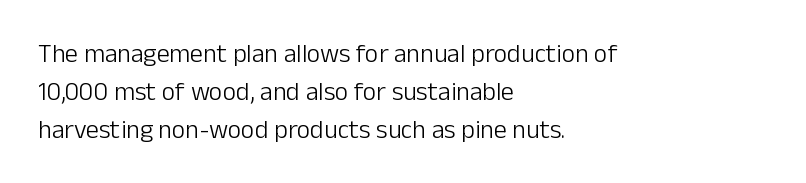
Q: Is the text bold? A: No.
Q: Is the text italic (slanted)? A: No, it is upright.
Q: Is the text underlined? A: No.
Q: How is the paragraph aligned? A: Left-aligned.
Q: Is the spacing between letters normal or unusually wide? A: Normal.
Q: Is the spacing between lines tight, normal or loose? A: Normal.
